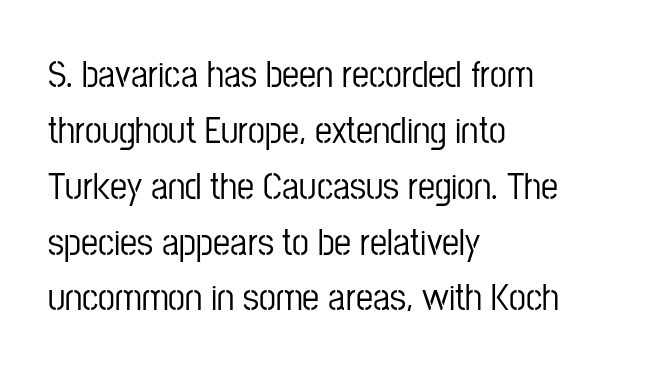
The image shows 38 px condensed sans-serif type, upright; set left-aligned, normal line spacing (1.47x), normal letter spacing, not underlined; low stroke contrast and a medium x-height.
